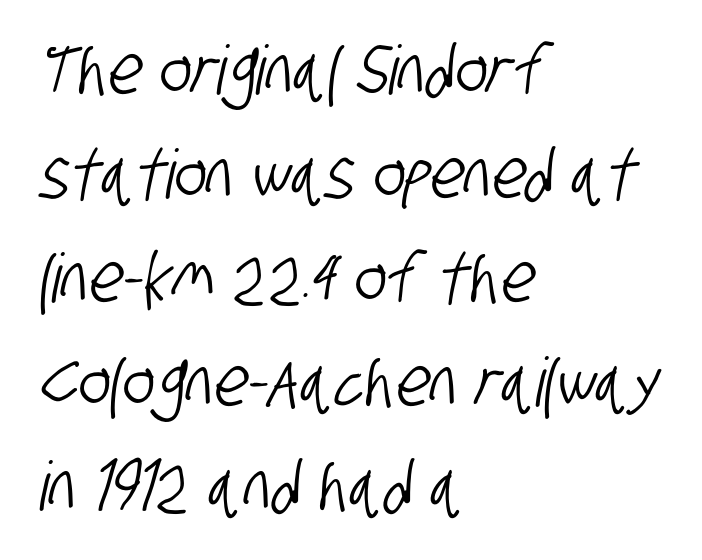
{"serif": "no", "width": "condensed", "stroke_contrast": "low", "x_height": "large", "monospaced": "no", "underline": "no", "align": "left", "line_spacing": "normal", "line_spacing_ratio": 1.53, "letter_spacing": "normal", "letter_spacing_em": 0.0, "glyph_px": 68}
